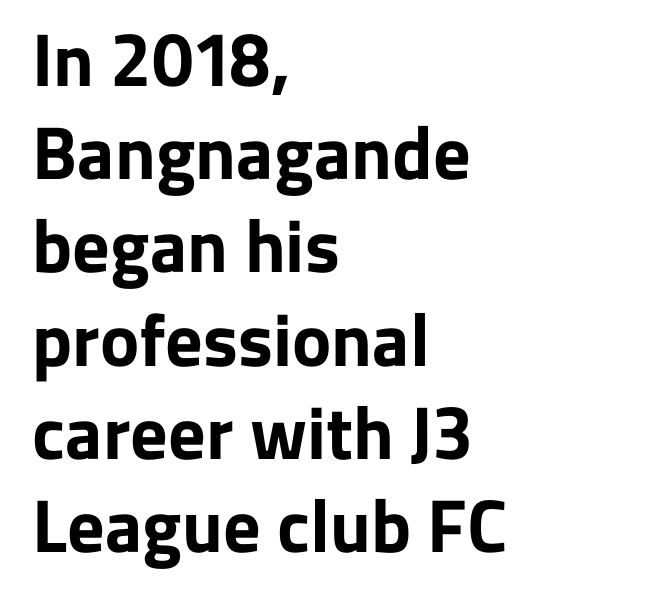
Q: Is the text bold? A: Yes.
Q: Is the text italic (slanted)? A: No, it is upright.
Q: Is the typeface a serif or a sans-serif typeface? A: Sans-serif.
Q: Is the text underlined? A: No.
Q: How is the paragraph aligned? A: Left-aligned.
Q: Is the spacing between letters normal or unusually wide? A: Normal.
Q: Is the spacing between lines tight, normal or loose? A: Normal.
Q: Width (condensed, normal, or wide)? A: Normal.
Q: Stroke contrast? A: Low.
Q: x-height? A: Medium.
Q: Monospaced? A: No.
